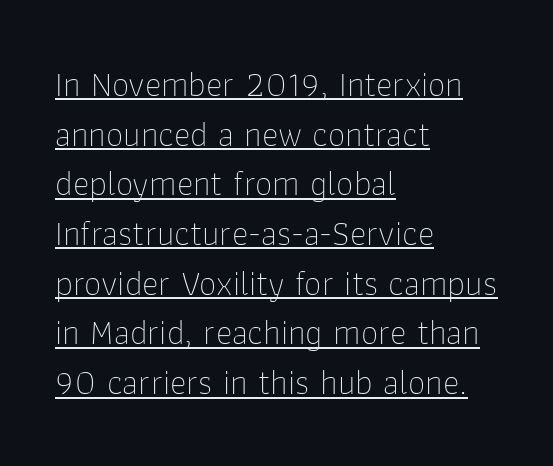
The image shows 35 px thin sans-serif type, upright; set left-aligned, normal line spacing (1.42x), normal letter spacing, underlined; low stroke contrast and a medium x-height.
